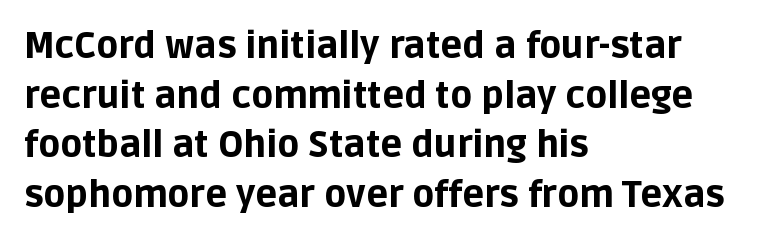
Q: Is the text bold? A: Yes.
Q: Is the text italic (slanted)? A: No, it is upright.
Q: Is the typeface a serif or a sans-serif typeface? A: Sans-serif.
Q: Is the text underlined? A: No.
Q: How is the paragraph aligned? A: Left-aligned.
Q: Is the spacing between letters normal or unusually wide? A: Normal.
Q: Is the spacing between lines tight, normal or loose? A: Normal.
Q: Width (condensed, normal, or wide)? A: Normal.
Q: Stroke contrast? A: Low.
Q: x-height? A: Large.
Q: Monospaced? A: No.
